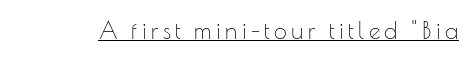
Upright lettering throughout. Honestly, the underline is the first thing you notice here. Vertical stems look standard width or narrower in stroke.
